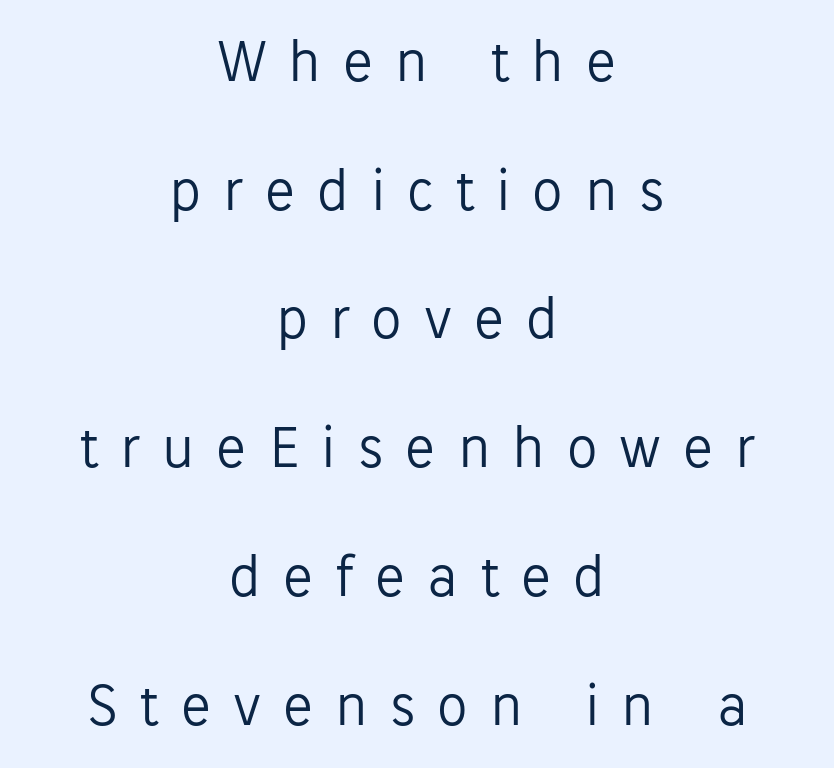
{"serif": "no", "italic": "no", "bold": "no", "weight": "light", "width": "normal", "stroke_contrast": "low", "x_height": "medium", "monospaced": "no", "underline": "no", "align": "center", "line_spacing": "loose", "line_spacing_ratio": 2.11, "letter_spacing": "wide", "letter_spacing_em": 0.36, "glyph_px": 61}
